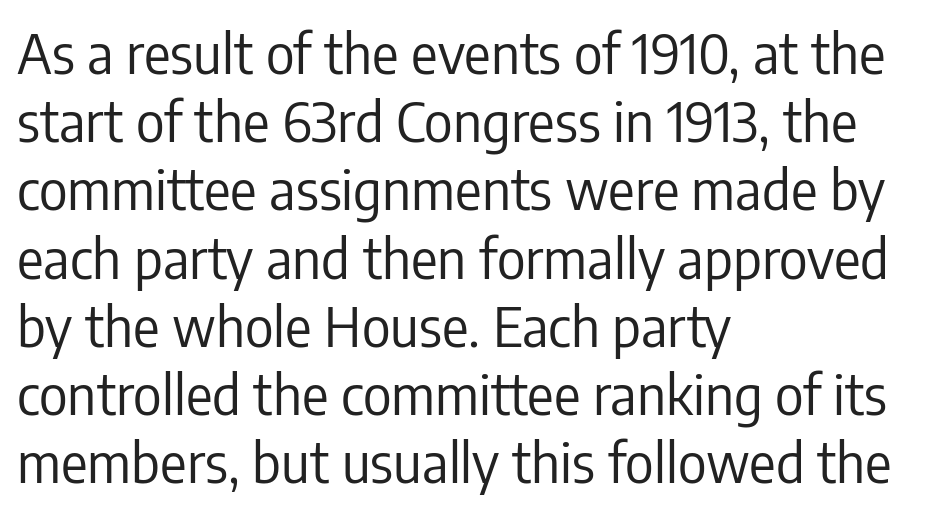
The lines are quadded left. Stem width sits at or under what a default text font uses. I'd call this a sans setting — the letters go barefoot. The font's upright variant was chosen for this text. Think of a printed novel: that variable character pitch is what you see here. A bare baseline throughout the passage.
